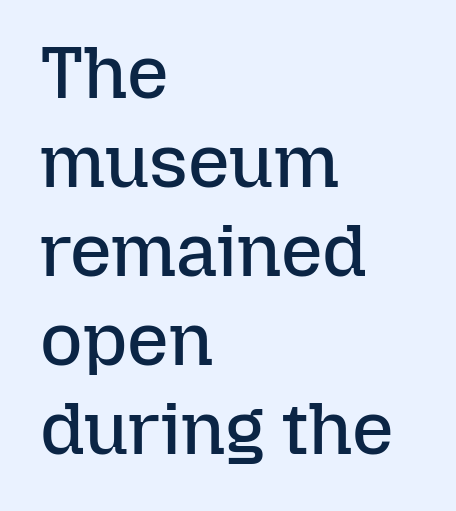
{"italic": "no", "bold": "no", "weight": "regular", "width": "normal", "stroke_contrast": "low", "x_height": "medium", "monospaced": "no", "underline": "no", "align": "left", "line_spacing_ratio": 1.22, "letter_spacing": "normal", "letter_spacing_em": 0.0, "glyph_px": 73}
